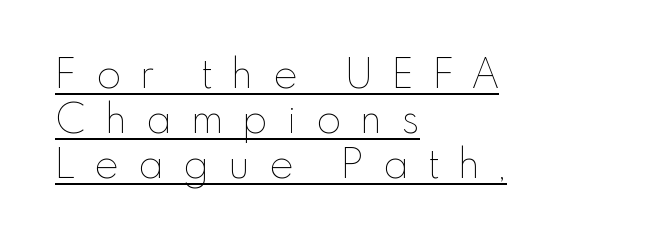
Unlike italic type, these characters show no tilt at all. The typeface has the unassuming heft of standard copy or less. Descenders here cross a horizontal rule under the line. You could not count columns in this text — the font is proportionally spaced.
